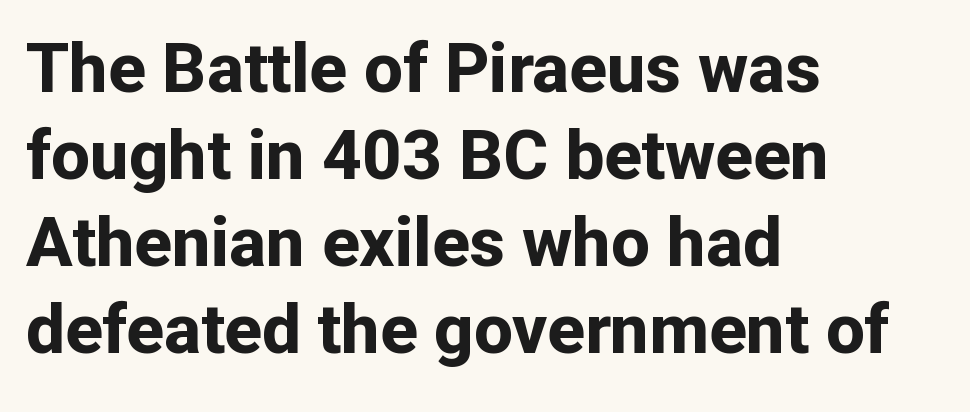
Q: Is the text bold? A: Yes.
Q: Is the text italic (slanted)? A: No, it is upright.
Q: Is the typeface a serif or a sans-serif typeface? A: Sans-serif.
Q: Is the text underlined? A: No.
Q: How is the paragraph aligned? A: Left-aligned.
Q: Is the spacing between letters normal or unusually wide? A: Normal.
Q: Is the spacing between lines tight, normal or loose? A: Normal.
Q: Width (condensed, normal, or wide)? A: Normal.
Q: Stroke contrast? A: Low.
Q: x-height? A: Medium.
Q: Monospaced? A: No.
